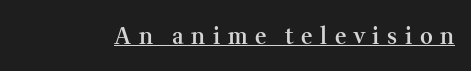
Q: Is the text bold? A: Semi-bold.
Q: Is the text italic (slanted)? A: No, it is upright.
Q: Is the text underlined? A: Yes.
Q: Is the spacing between letters normal or unusually wide? A: Unusually wide.
